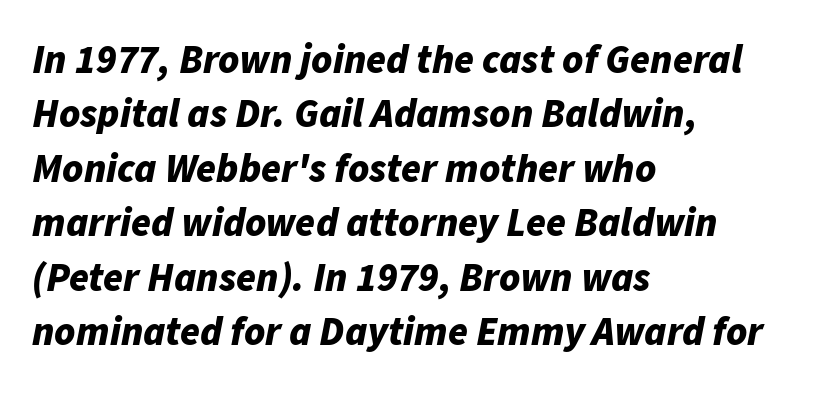
{"italic": "yes", "lean": "right", "slant_degrees": 11, "bold": "yes", "weight": "bold", "width": "normal", "stroke_contrast": "low", "x_height": "medium", "monospaced": "no", "underline": "no", "align": "left", "line_spacing": "normal", "line_spacing_ratio": 1.36, "letter_spacing": "normal", "letter_spacing_em": 0.0, "glyph_px": 40}
